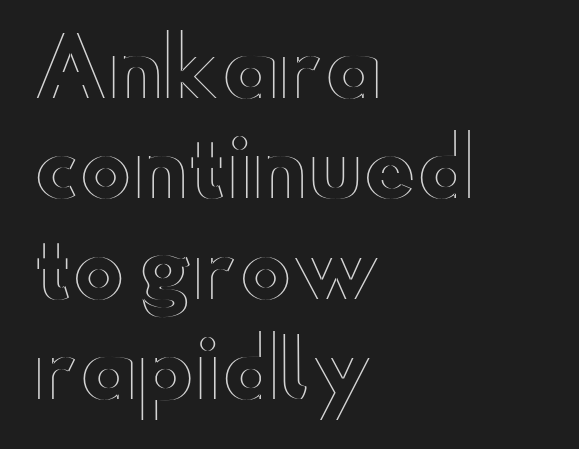
Q: Is the text italic (slanted)? A: No, it is upright.
Q: Is the text underlined? A: No.
Q: How is the paragraph aligned? A: Left-aligned.
Q: Is the spacing between letters normal or unusually wide? A: Normal.
Q: Is the spacing between lines tight, normal or loose? A: Normal.
Q: Width (condensed, normal, or wide)? A: Wide.
Q: x-height? A: Small.
Q: Monospaced? A: No.
